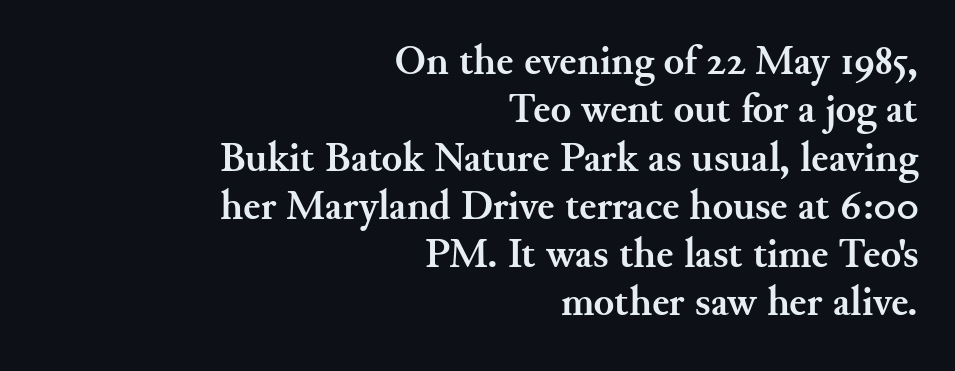
The specimen reads as upright at a glance. Typographic density is high because the face is bold. Underlining? Definitely not there. Honestly, the rows look squashed on top of each other.
